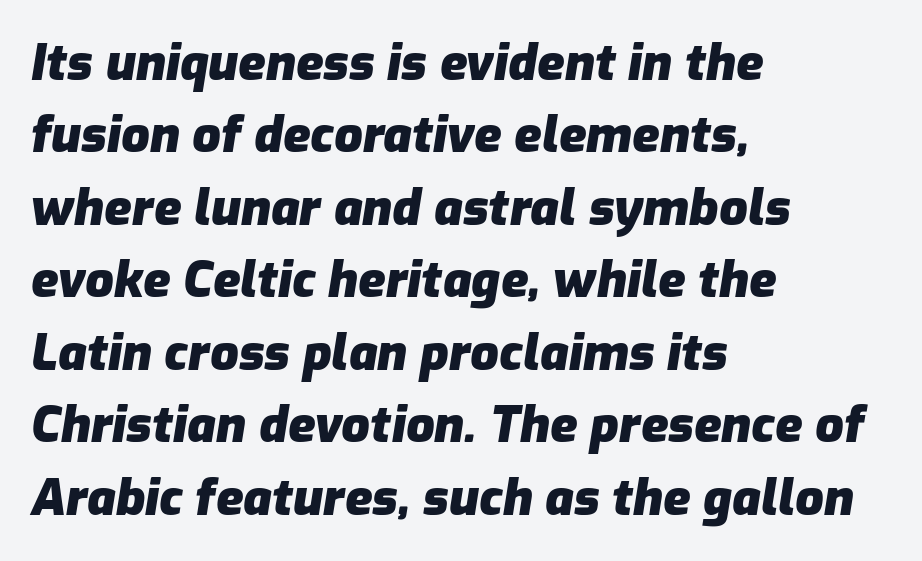
Horizontally, the lines are justified to the leading edge only. The letters are bold, with thick, heavy strokes. A typesetter would call this proportional, since set widths differ per character. In terms of letterspacing, this is plain default setting.
